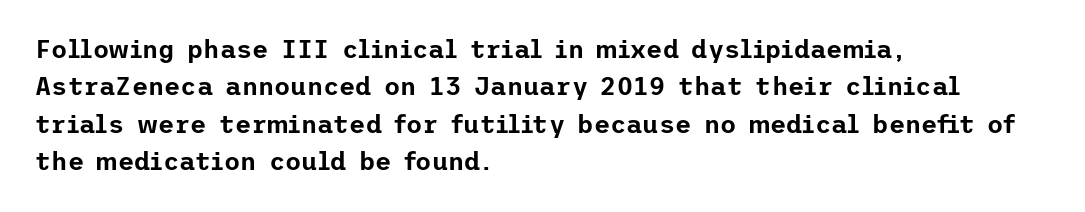
The image shows 25 px text type, upright; set left-aligned, normal line spacing (1.5x), normal letter spacing, not underlined.
